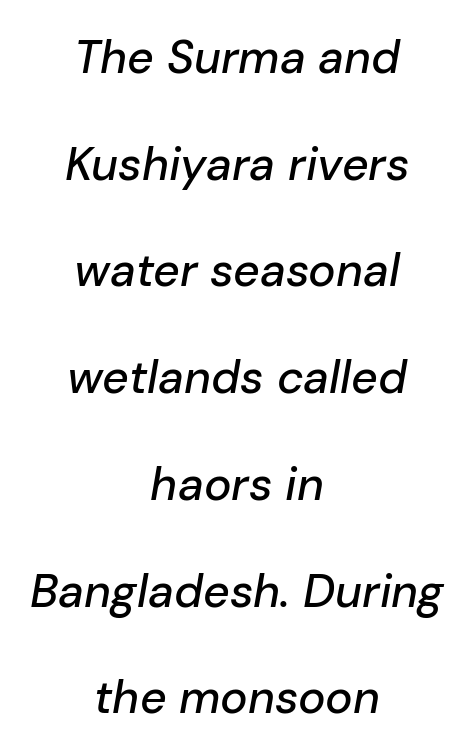
Q: Is the text italic (slanted)? A: Yes, it leans right by about 10 degrees.
Q: Is the text underlined? A: No.
Q: How is the paragraph aligned? A: Centered.
Q: Is the spacing between letters normal or unusually wide? A: Normal.
Q: Is the spacing between lines tight, normal or loose? A: Loose.
Q: Width (condensed, normal, or wide)? A: Normal.
Q: Stroke contrast? A: Low.
Q: x-height? A: Medium.
Q: Monospaced? A: No.
